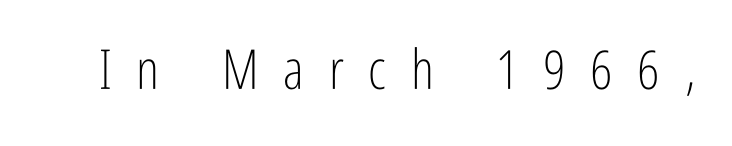
The image shows 55 px light, condensed sans-serif type, upright; set unusually wide letter spacing (+0.45 em), not underlined; low stroke contrast and a medium x-height.
